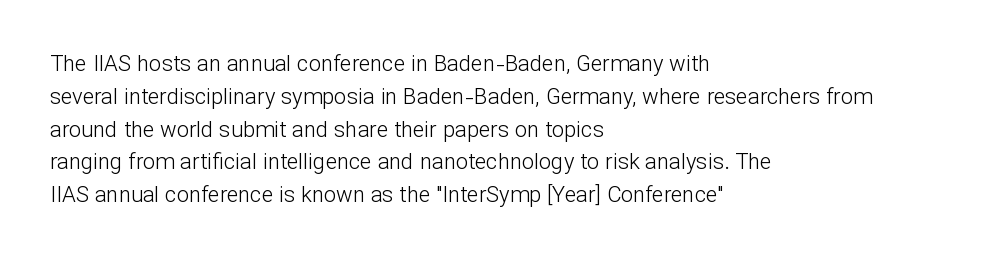
{"italic": "no", "bold": "no", "underline": "no", "align": "left", "line_spacing": "normal", "line_spacing_ratio": 1.49, "letter_spacing": "normal", "letter_spacing_em": 0.0, "glyph_px": 22}
